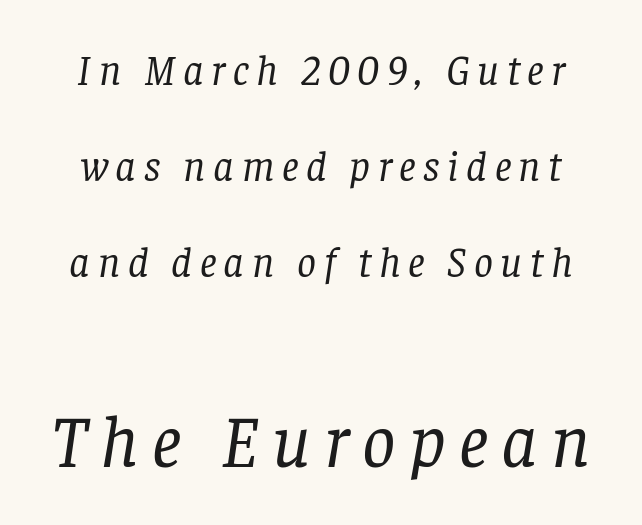
Q: Is the text bold? A: No.
Q: Is the text italic (slanted)? A: Yes, it leans right by about 8 degrees.
Q: Is the typeface a serif or a sans-serif typeface? A: Serif.
Q: Is the text underlined? A: No.
Q: Is the spacing between lines tight, normal or loose? A: Loose.
Q: Which block of text is set in a larger size, the first (top) or the second (bottom)? A: The second (bottom) one.
Q: Width (condensed, normal, or wide)? A: Normal.
Q: Stroke contrast? A: Low.
Q: x-height? A: Large.
Q: Monospaced? A: No.
